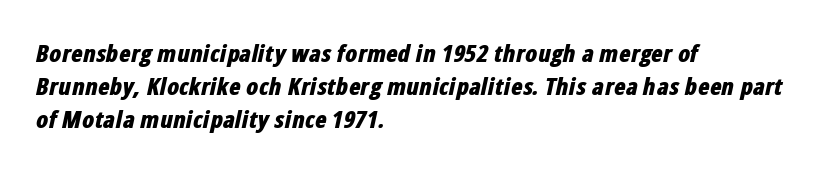
{"italic": "yes", "lean": "right", "slant_degrees": 12, "bold": "yes", "underline": "no", "align": "left", "line_spacing": "normal", "line_spacing_ratio": 1.38, "letter_spacing": "normal", "letter_spacing_em": 0.0, "glyph_px": 24}
